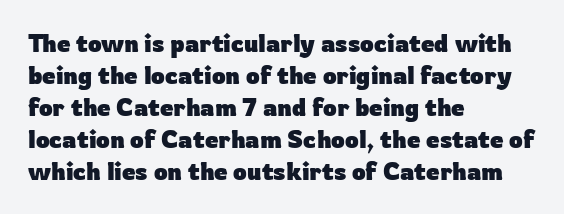
The image shows 24 px bold type, upright; set left-aligned, normal line spacing (1.33x), normal letter spacing, not underlined.
